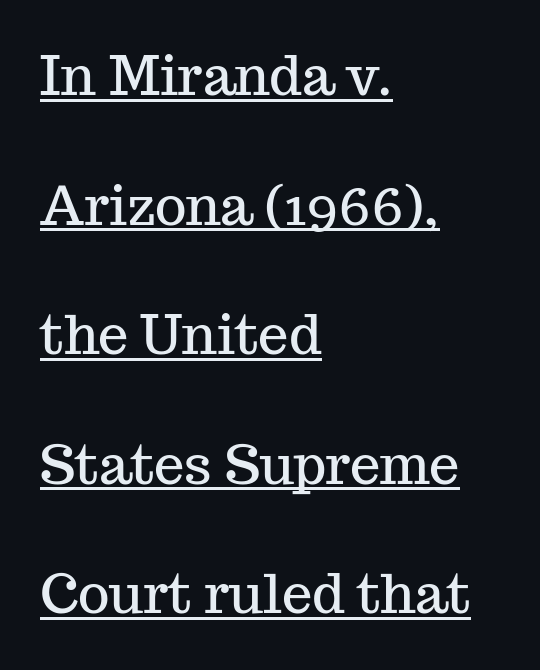
Q: Is the text italic (slanted)? A: No, it is upright.
Q: Is the typeface a serif or a sans-serif typeface? A: Serif.
Q: Is the text underlined? A: Yes.
Q: How is the paragraph aligned? A: Left-aligned.
Q: Is the spacing between letters normal or unusually wide? A: Normal.
Q: Is the spacing between lines tight, normal or loose? A: Loose.
Q: Width (condensed, normal, or wide)? A: Normal.
Q: Stroke contrast? A: Medium.
Q: x-height? A: Medium.
Q: Monospaced? A: No.
